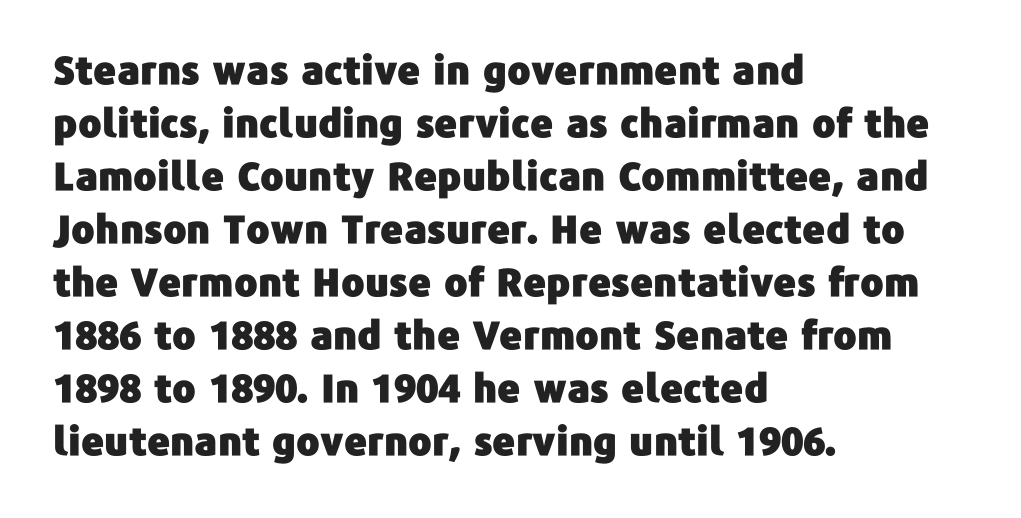
{"serif": "no", "italic": "no", "width": "normal", "stroke_contrast": "low", "x_height": "medium", "monospaced": "no", "underline": "no", "align": "left", "line_spacing": "normal", "line_spacing_ratio": 1.36, "letter_spacing": "normal", "letter_spacing_em": 0.0, "glyph_px": 39}
